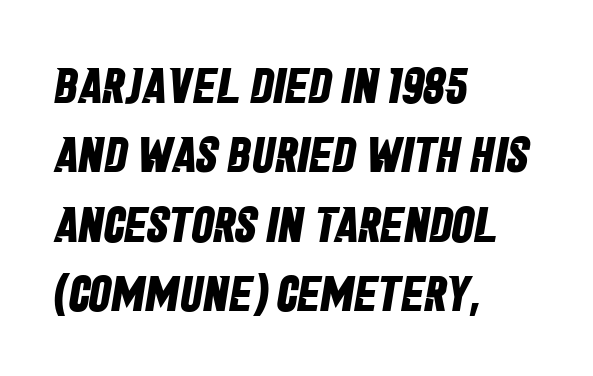
The typeface chosen for these lines omits serifs. These lines stack with their left ends in a neat column. What's the leading like? Ordinary, nothing unusual. Honestly, the letter spacing is just normal — you wouldn't notice it. The rendering uses natural spacing where letterforms have individual widths. A bare baseline throughout the passage.
